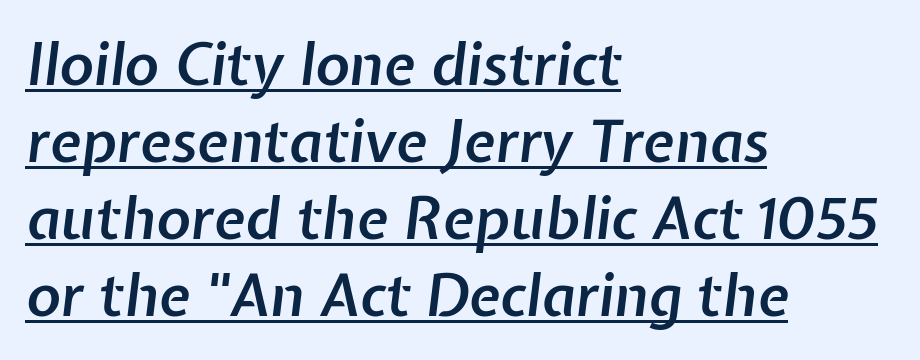
Underlined type. Left-aligned paragraph, ragged on the right. Tall strokes in this sample are angled rather than plumb. Varying glyph widths throughout — classic text-font behaviour.
